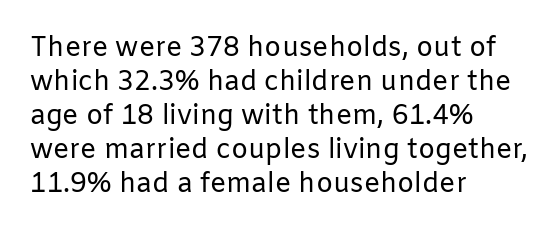
{"italic": "no", "bold": "no", "underline": "no", "align": "left", "line_spacing": "normal", "line_spacing_ratio": 1.26, "letter_spacing": "normal", "letter_spacing_em": 0.0, "glyph_px": 27}
